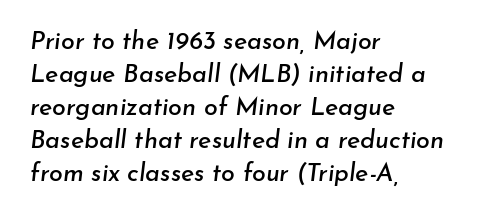
The image shows 25 px text type, italic (leaning right); set left-aligned, normal line spacing (1.32x), normal letter spacing, not underlined.
